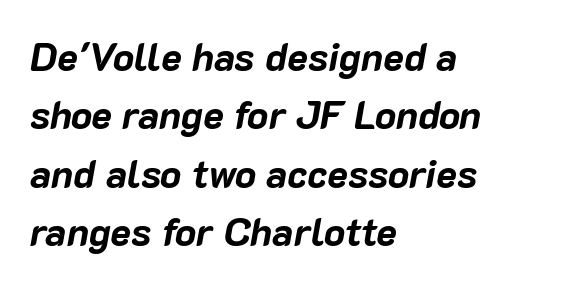
Descender tails drop into unmarked territory. Proportional: the letters do not fall into vertical columns. Honestly, the letter spacing is just normal — you wouldn't notice it. The typesetting leans heavy: a genuine bold.
